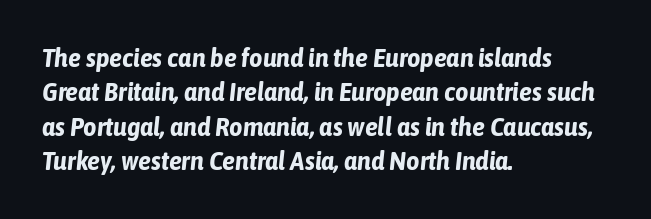
{"italic": "yes", "lean": "right", "slant_degrees": 6, "bold": "yes", "underline": "no", "align": "left", "line_spacing": "normal", "line_spacing_ratio": 1.32, "letter_spacing": "normal", "letter_spacing_em": 0.0, "glyph_px": 26}
